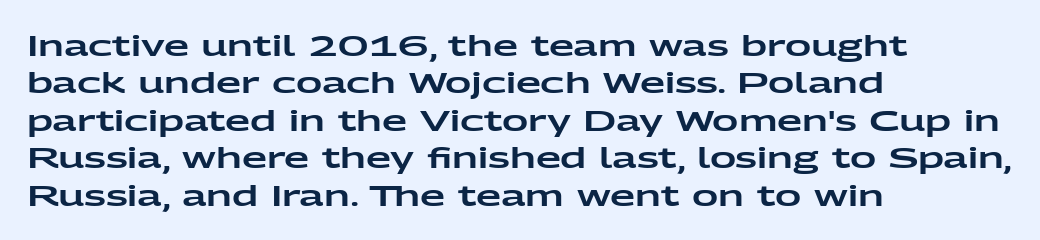
The image shows 29 px wide sans-serif type, upright; set left-aligned, normal line spacing (1.29x), normal letter spacing, not underlined; low stroke contrast and a medium x-height.
